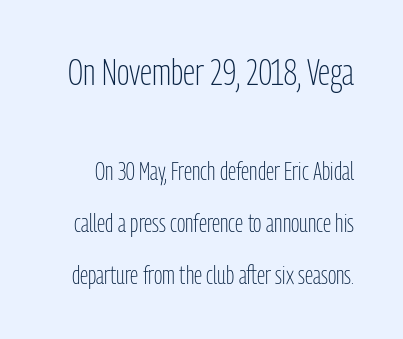
The image shows 37 px light, condensed sans-serif type, upright; set loose line spacing (2.07x), normal letter spacing, not underlined; the first (top) block is 1.48x larger; low stroke contrast and a medium x-height.
